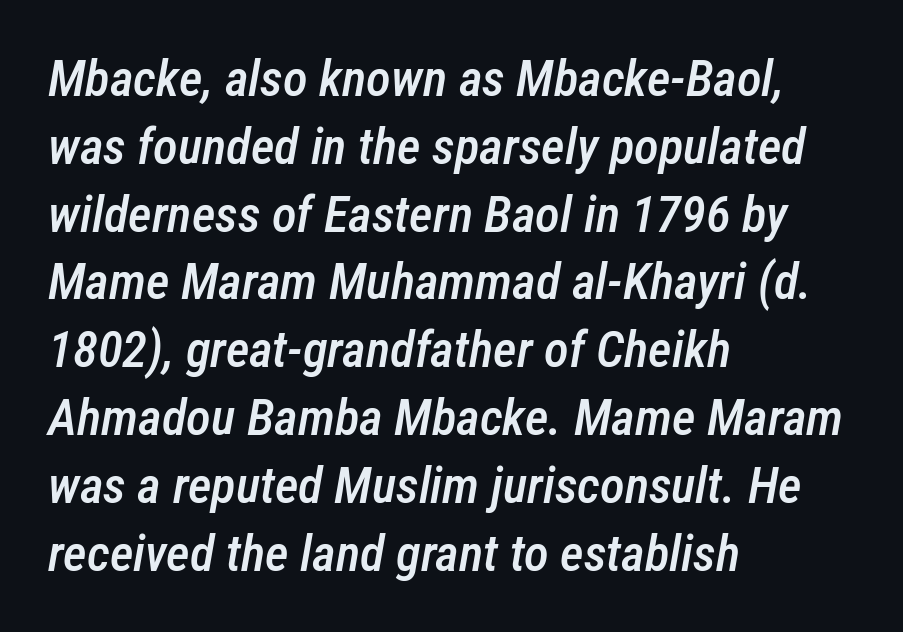
{"italic": "yes", "lean": "right", "slant_degrees": 12, "bold": "semi", "weight": "semibold", "width": "condensed", "stroke_contrast": "low", "x_height": "medium", "monospaced": "no", "underline": "no", "align": "left", "line_spacing": "normal", "line_spacing_ratio": 1.33, "letter_spacing": "normal", "letter_spacing_em": 0.0, "glyph_px": 51}
